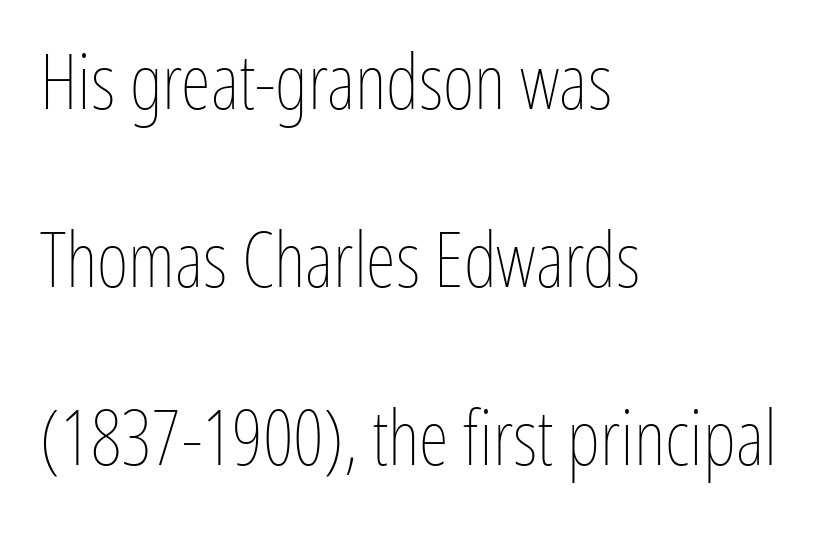
The image shows 77 px thin, condensed type, upright; set left-aligned, loose line spacing (2.31x), normal letter spacing, not underlined; low stroke contrast and a medium x-height.
